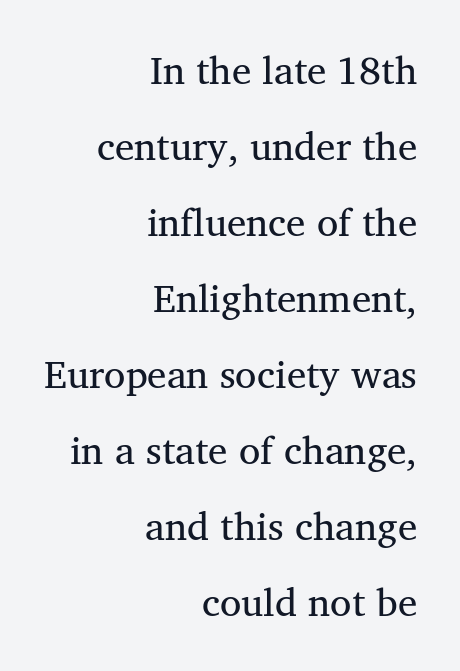
{"serif": "yes", "width": "normal", "stroke_contrast": "medium", "x_height": "medium", "monospaced": "no", "underline": "no", "align": "right", "line_spacing": "loose", "line_spacing_ratio": 1.95, "letter_spacing": "normal", "letter_spacing_em": 0.0, "glyph_px": 39}
